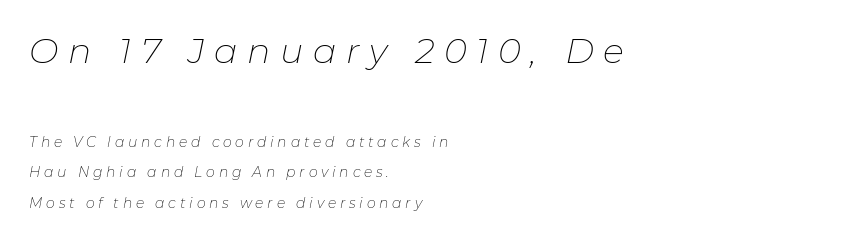
Typesetter's note — upper block bumped up in size, lower block left smaller. You could not count columns in this text — the font is proportionally spaced. Nothing heavy about these letters — not bold at all. The whole block is typeset with a tilt. The designer dialed line spacing up above the default.
